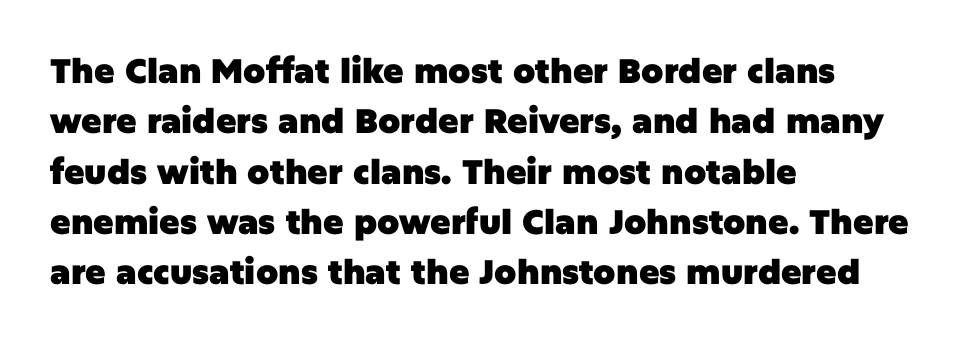
{"serif": "no", "italic": "no", "bold": "yes", "weight": "heavy", "width": "normal", "stroke_contrast": "low", "x_height": "large", "monospaced": "no", "underline": "no", "align": "left", "line_spacing": "normal", "line_spacing_ratio": 1.48, "letter_spacing": "normal", "letter_spacing_em": 0.0, "glyph_px": 34}
